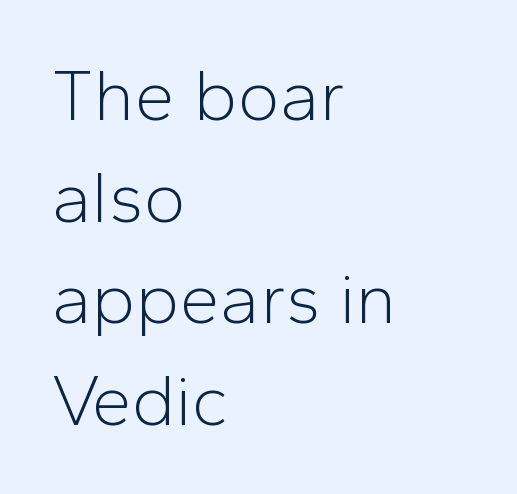
Q: Is the text bold? A: No.
Q: Is the text italic (slanted)? A: No, it is upright.
Q: Is the typeface a serif or a sans-serif typeface? A: Sans-serif.
Q: Is the text underlined? A: No.
Q: How is the paragraph aligned? A: Left-aligned.
Q: Is the spacing between letters normal or unusually wide? A: Normal.
Q: Is the spacing between lines tight, normal or loose? A: Normal.
Q: Width (condensed, normal, or wide)? A: Normal.
Q: Stroke contrast? A: Low.
Q: x-height? A: Medium.
Q: Monospaced? A: No.
